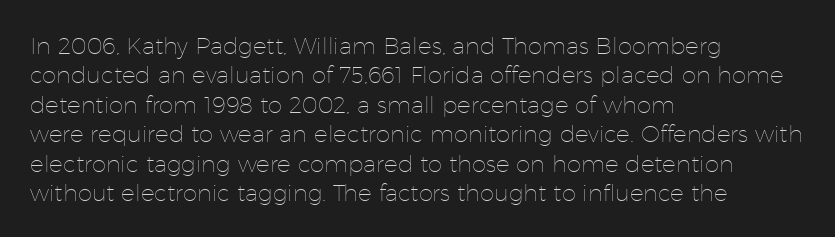
It's the straight-up-and-down kind of type. The face used here is rendered with its standard letterfit. The setting favours the left margin, as ordinary paragraphs usually do. This is not heavy type; no bold has been used. Interline gaps are of average width in this sample.
